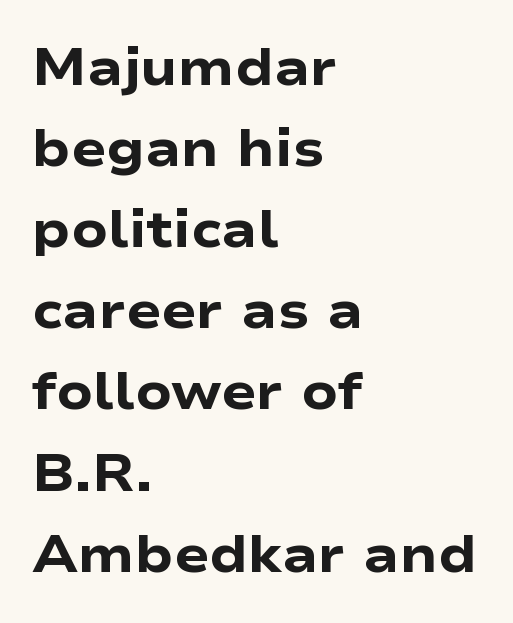
Alignment: flush left. Default kerning and tracking; the words read as compact shapes. Nope, no serifs anywhere on these letters. Posture: upright roman.
